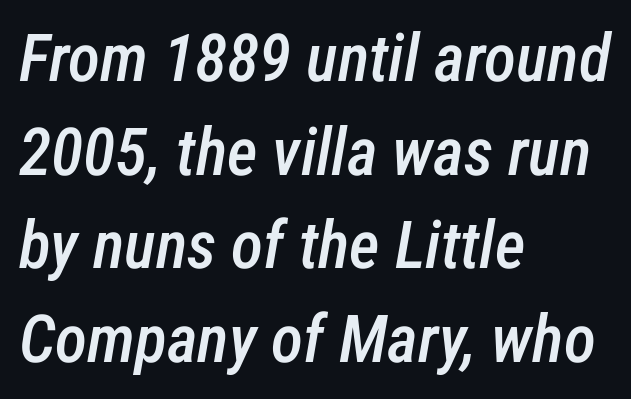
The line texture is even and compact thanks to regular tracking. The specimen omits any rule beneath the text block's lines. Does the leading feel generous? No, just average. Tall strokes in this sample are angled rather than plumb. The rendering anchors every line to the left-hand side. The letters advance in unequal steps, a hallmark of proportional type.
